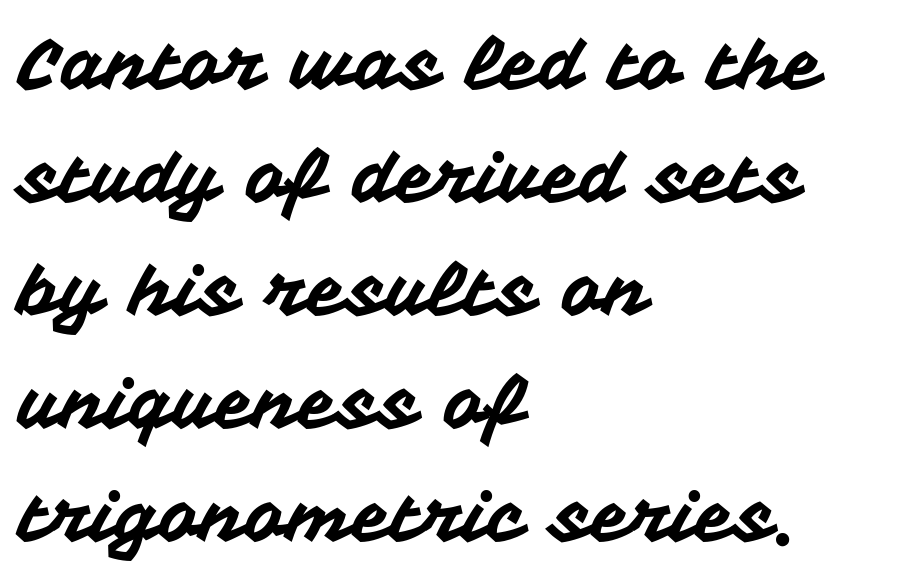
Classification — sans serif. Nobody touched the tracking dial on this one. A typesetter would call this proportional, since set widths differ per character. Bare-footed words on every line. The line-height multiplier appears to be the usual default.
